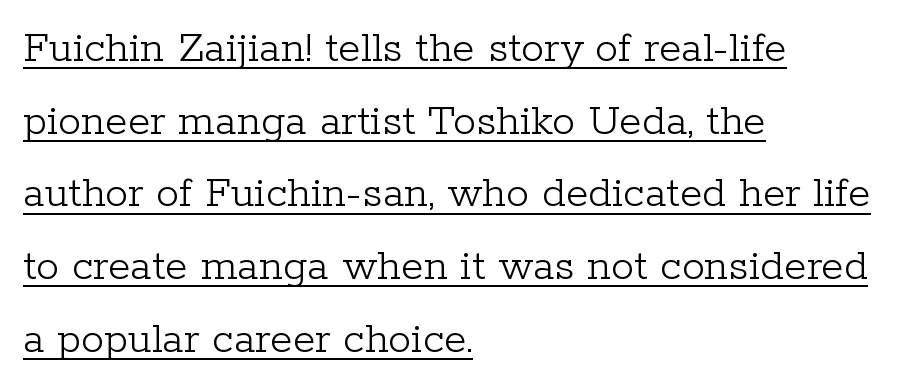
Q: Is the text bold? A: No.
Q: Is the text italic (slanted)? A: No, it is upright.
Q: Is the typeface a serif or a sans-serif typeface? A: Serif.
Q: Is the text underlined? A: Yes.
Q: How is the paragraph aligned? A: Left-aligned.
Q: Is the spacing between letters normal or unusually wide? A: Normal.
Q: Is the spacing between lines tight, normal or loose? A: Normal.
Q: Width (condensed, normal, or wide)? A: Normal.
Q: Stroke contrast? A: Low.
Q: x-height? A: Medium.
Q: Monospaced? A: No.
